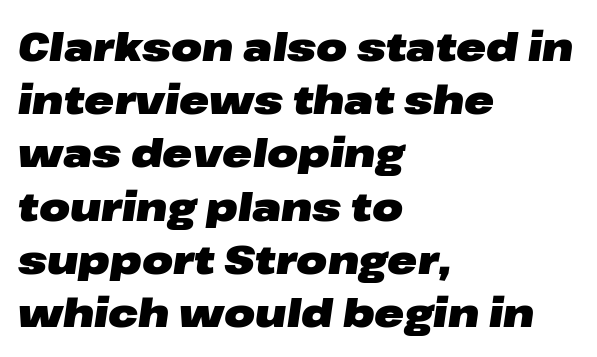
The passage shown has conventional tracking throughout. Quick note: underline off. Reading down the block, your eye returns to a fixed left position each line. The text carries the slant typical of an italic or oblique font. Notice how thick the strokes are: this is what a full bold looks like. These lines are rendered in a variable-pitch font.
